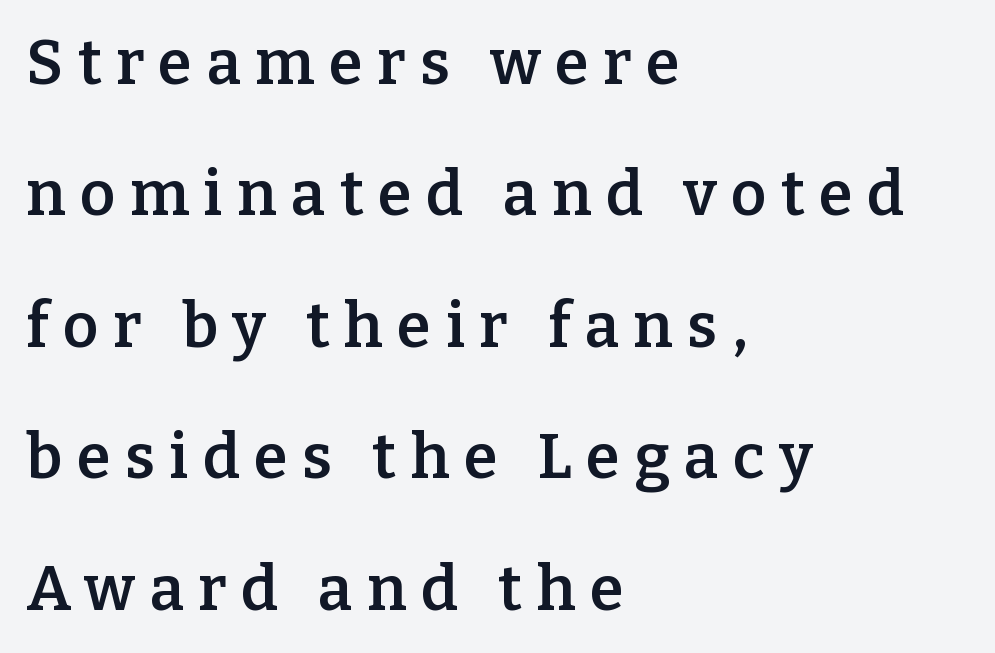
Is the letter spacing exaggerated? Yes — the characters are pushed far apart. How would I describe the line gaps? Wide and relaxed. Typesetter's note: demi weight, one step under bold. Do the letters lean? They stand straight.
